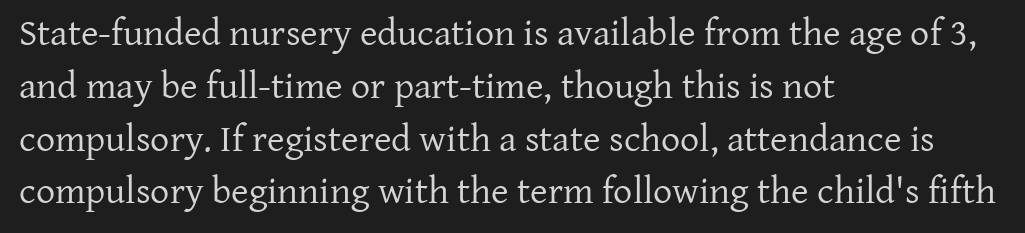
Regarding leading, the lines here are spaced in the standard way. Italic? Not at all — the glyphs are vertical. The lines are quadded left. Tracking value appears to be zero — textbook default spacing. Underline: absent.
